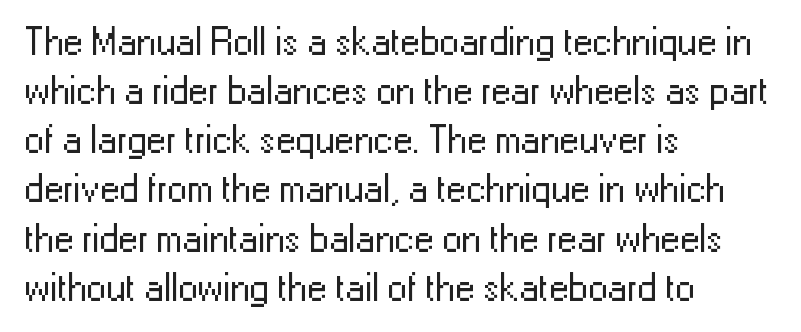
The image shows 39 px regular-weight sans-serif type, upright; set left-aligned, normal line spacing (1.26x), normal letter spacing, not underlined; low stroke contrast and a medium x-height.
